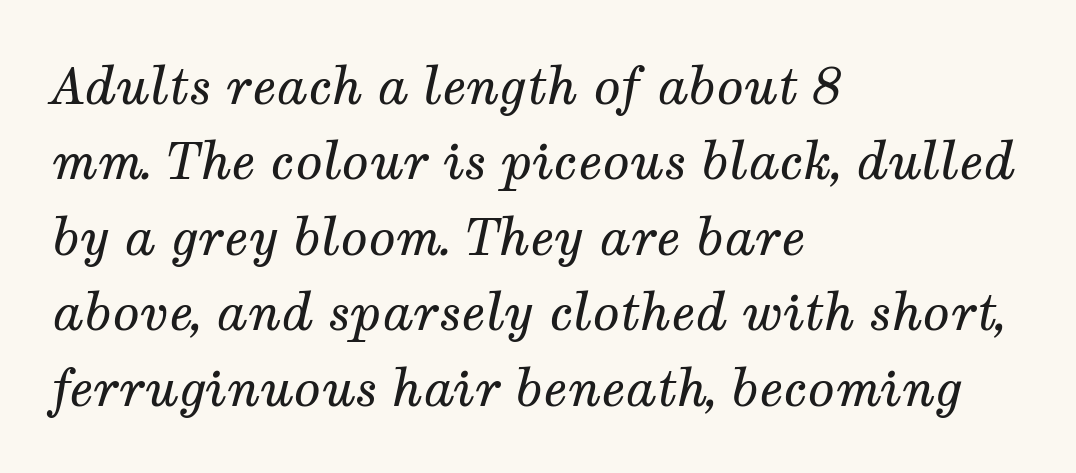
{"serif": "yes", "italic": "yes", "lean": "right", "slant_degrees": 12, "bold": "no", "weight": "regular", "width": "normal", "stroke_contrast": "medium", "x_height": "medium", "monospaced": "no", "underline": "no", "align": "left", "line_spacing": "normal", "line_spacing_ratio": 1.51, "letter_spacing": "normal", "letter_spacing_em": 0.0, "glyph_px": 50}
